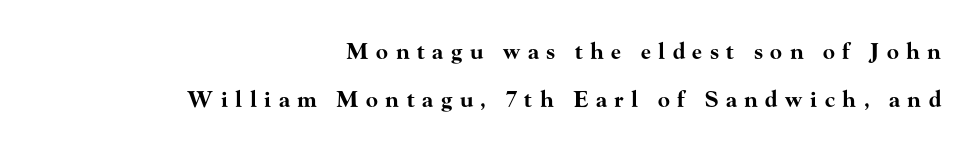
Q: Is the text bold? A: Yes.
Q: Is the text italic (slanted)? A: No, it is upright.
Q: Is the text underlined? A: No.
Q: How is the paragraph aligned? A: Right-aligned.
Q: Is the spacing between letters normal or unusually wide? A: Unusually wide.
Q: Is the spacing between lines tight, normal or loose? A: Loose.
